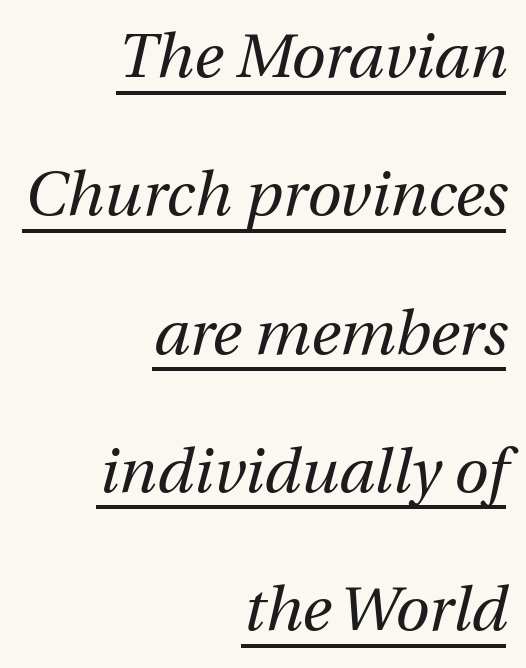
Q: Is the text bold? A: No.
Q: Is the text italic (slanted)? A: Yes, it leans right by about 12 degrees.
Q: Is the text underlined? A: Yes.
Q: How is the paragraph aligned? A: Right-aligned.
Q: Is the spacing between letters normal or unusually wide? A: Normal.
Q: Is the spacing between lines tight, normal or loose? A: Loose.
Q: Width (condensed, normal, or wide)? A: Normal.
Q: Stroke contrast? A: Medium.
Q: x-height? A: Medium.
Q: Monospaced? A: No.
